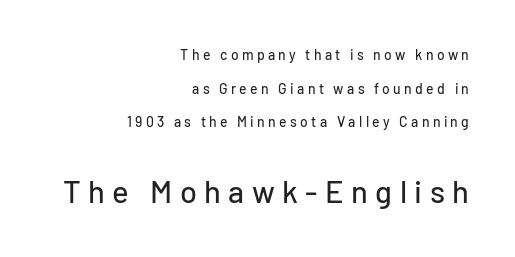
{"serif": "no", "italic": "no", "width": "normal", "stroke_contrast": "low", "x_height": "medium", "monospaced": "no", "underline": "no", "align": "right", "line_spacing": "loose", "line_spacing_ratio": 2.4, "letter_spacing": "wide", "letter_spacing_em": 0.24, "larger_block": "second", "size_ratio": 2.21, "glyph_px": 31}
